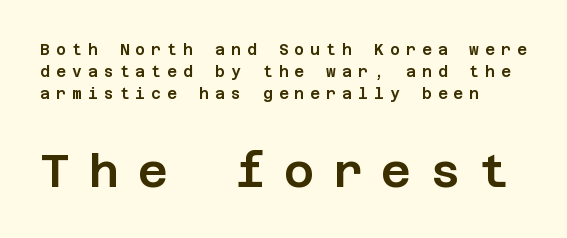
Q: Is the text italic (slanted)? A: No, it is upright.
Q: Is the typeface a serif or a sans-serif typeface? A: Sans-serif.
Q: Is the text underlined? A: No.
Q: Is the spacing between letters normal or unusually wide? A: Unusually wide.
Q: Is the spacing between lines tight, normal or loose? A: Normal.
Q: Which block of text is set in a larger size, the first (top) or the second (bottom)? A: The second (bottom) one.
Q: Width (condensed, normal, or wide)? A: Normal.
Q: Stroke contrast? A: Low.
Q: x-height? A: Large.
